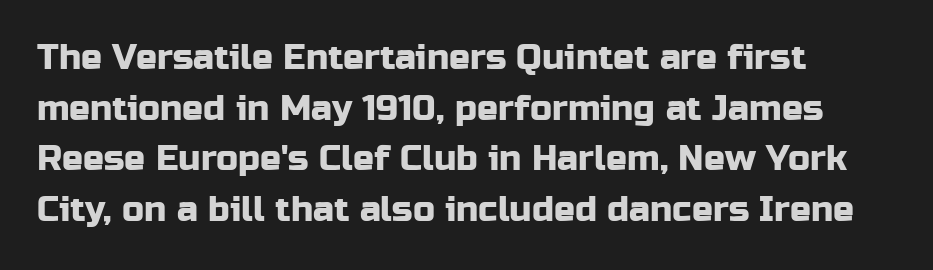
{"serif": "no", "italic": "no", "width": "normal", "stroke_contrast": "low", "x_height": "medium", "monospaced": "no", "underline": "no", "align": "left", "line_spacing": "normal", "line_spacing_ratio": 1.45, "letter_spacing": "normal", "letter_spacing_em": 0.0, "glyph_px": 35}
